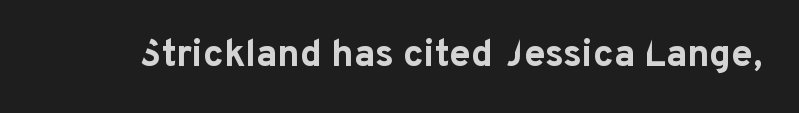
The text was rendered using a sans face with plain stroke endings. A typesetter would call this zero additional tracking. If you drew a line through each stem, it would be perfectly vertical. The rendering uses a bold face; every stroke is thick and dark. Descender tails drop into unmarked territory.
